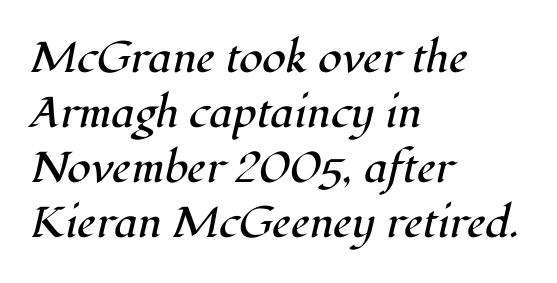
Q: Is the text bold? A: No.
Q: Is the text italic (slanted)? A: Yes, it leans right by about 12 degrees.
Q: Is the typeface a serif or a sans-serif typeface? A: Serif.
Q: Is the text underlined? A: No.
Q: How is the paragraph aligned? A: Left-aligned.
Q: Is the spacing between letters normal or unusually wide? A: Normal.
Q: Is the spacing between lines tight, normal or loose? A: Normal.
Q: Width (condensed, normal, or wide)? A: Normal.
Q: Stroke contrast? A: High.
Q: x-height? A: Medium.
Q: Monospaced? A: No.
